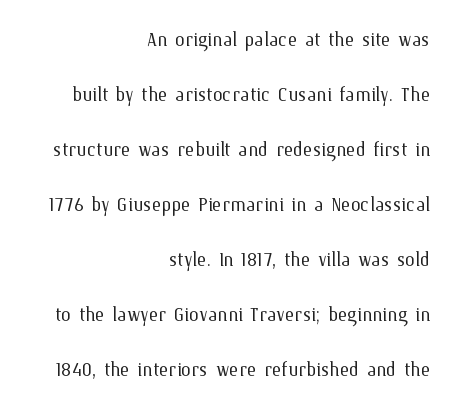
{"italic": "no", "bold": "no", "underline": "no", "align": "right", "line_spacing": "loose", "line_spacing_ratio": 2.2, "letter_spacing": "normal", "letter_spacing_em": 0.0, "glyph_px": 25}
